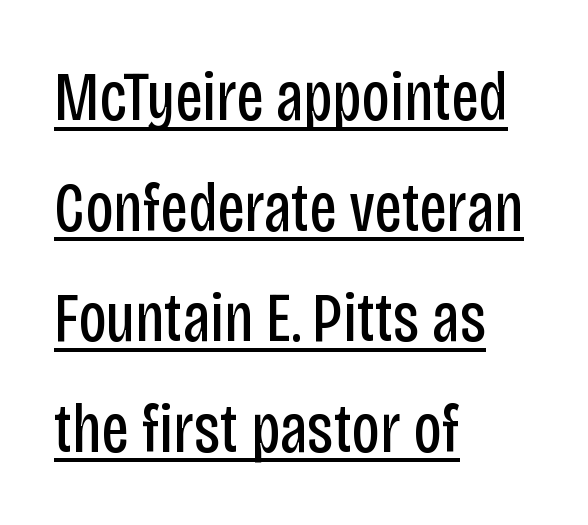
{"serif": "no", "italic": "no", "bold": "no", "weight": "regular", "width": "condensed", "stroke_contrast": "low", "x_height": "large", "monospaced": "no", "underline": "yes", "align": "left", "line_spacing": "normal", "line_spacing_ratio": 1.58, "letter_spacing": "normal", "letter_spacing_em": 0.0, "glyph_px": 70}
